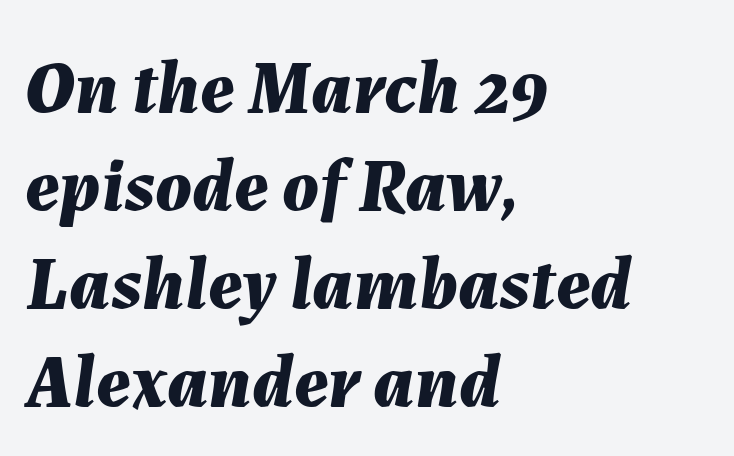
Descenders hang freely into open space. Do the characters align in a grid? No, the font is proportional. When letters slant like this, we call the style italic. A student would call this left alignment; a typographer would say flush left, rag right. Each new line begins a customary step beneath the previous one.
